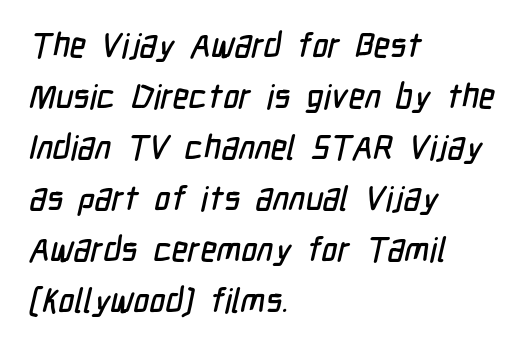
Q: Is the typeface a serif or a sans-serif typeface? A: Sans-serif.
Q: Is the text underlined? A: No.
Q: How is the paragraph aligned? A: Left-aligned.
Q: Is the spacing between letters normal or unusually wide? A: Normal.
Q: Is the spacing between lines tight, normal or loose? A: Normal.
Q: Width (condensed, normal, or wide)? A: Condensed.
Q: Stroke contrast? A: Low.
Q: x-height? A: Medium.
Q: Monospaced? A: No.
